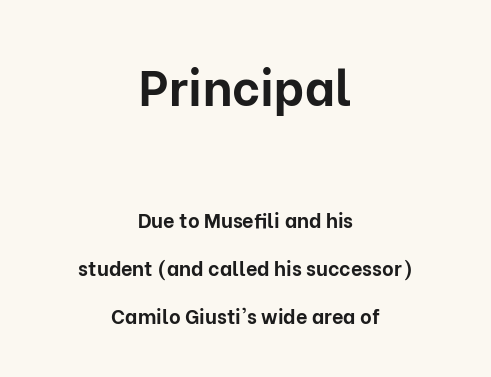
The image shows 49 px bold sans-serif type, upright; set centered, loose line spacing (2.4x), normal letter spacing, not underlined; the first (top) block is 2.45x larger; low stroke contrast and a medium x-height.
